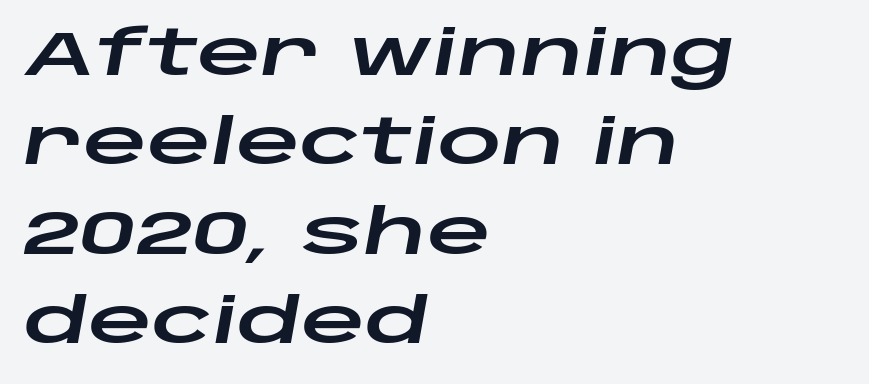
The image shows 63 px wide type, italic (leaning right); set left-aligned, normal line spacing (1.42x), normal letter spacing, not underlined; low stroke contrast and a large x-height.
